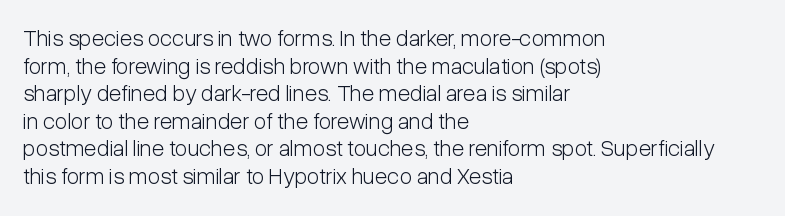
Q: Is the text bold? A: No.
Q: Is the text italic (slanted)? A: No, it is upright.
Q: Is the text underlined? A: No.
Q: How is the paragraph aligned? A: Left-aligned.
Q: Is the spacing between letters normal or unusually wide? A: Normal.
